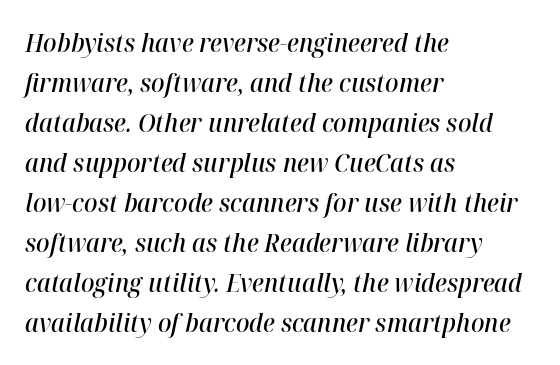
The rendering anchors every line to the left-hand side. Firm but not heavy-handed strokes: this text is semibold. The foot of each line stays bare and open. The line-height multiplier appears to be the usual default.
